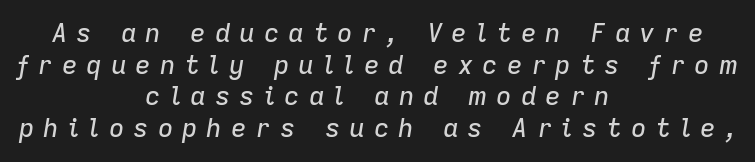
A clean baseline with only descenders dipping below it. The glyphs look as if they've been sheared to an angle. Compared with a flush-left layout, this one balances lines on the center instead. Students, note that the glyphs here are deliberately spaced far apart.
